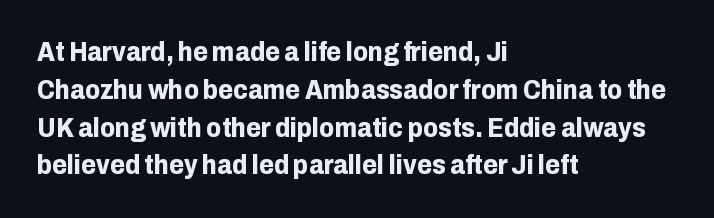
Q: Is the text bold? A: Yes.
Q: Is the text italic (slanted)? A: No, it is upright.
Q: Is the text underlined? A: No.
Q: How is the paragraph aligned? A: Left-aligned.
Q: Is the spacing between letters normal or unusually wide? A: Normal.
Q: Is the spacing between lines tight, normal or loose? A: Normal.
